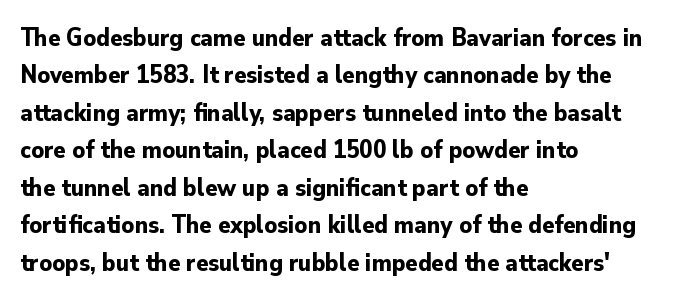
The image shows 25 px bold type, upright; set left-aligned, normal line spacing (1.5x), normal letter spacing, not underlined.
